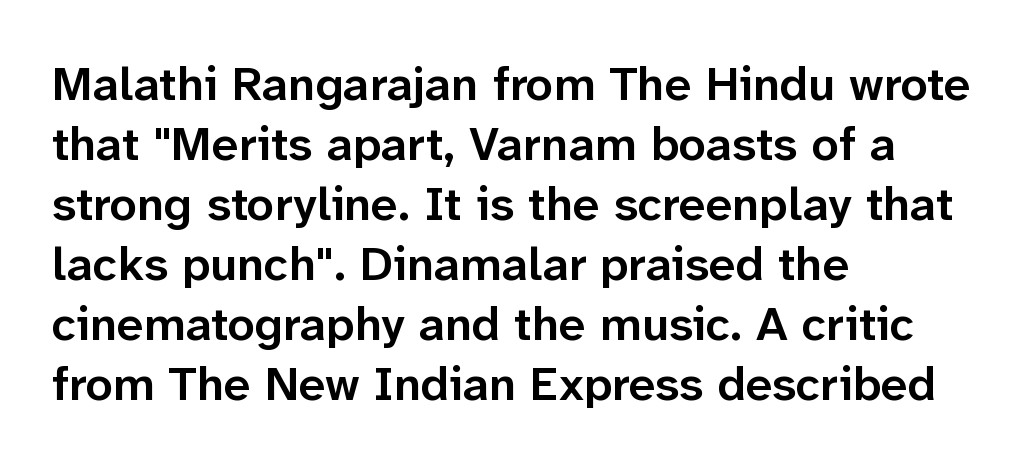
The image shows 48 px semibold sans-serif type, upright; set left-aligned, normal line spacing (1.25x), normal letter spacing, not underlined; low stroke contrast and a medium x-height.
